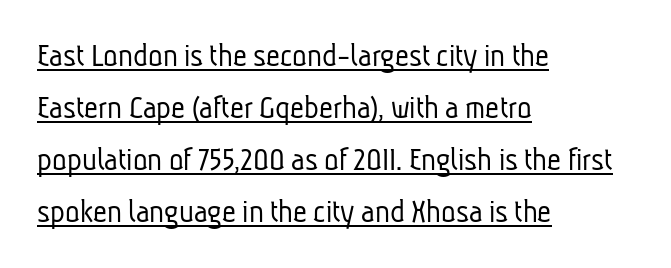
The image shows 34 px light, condensed sans-serif type; set left-aligned, normal line spacing (1.53x), normal letter spacing, underlined; low stroke contrast and a medium x-height.
